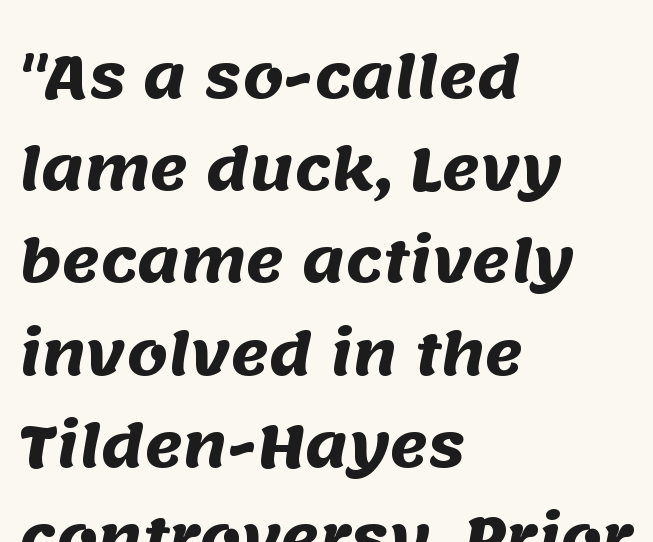
{"serif": "no", "bold": "yes", "weight": "heavy", "width": "normal", "stroke_contrast": "medium", "x_height": "large", "monospaced": "no", "underline": "no", "align": "left", "line_spacing": "normal", "line_spacing_ratio": 1.59, "letter_spacing": "normal", "letter_spacing_em": 0.0, "glyph_px": 58}
